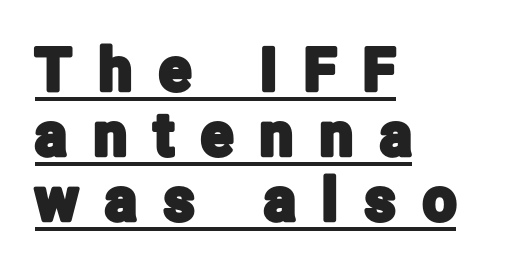
{"serif": "no", "italic": "no", "width": "condensed", "stroke_contrast": "low", "x_height": "medium", "monospaced": "no", "underline": "yes", "align": "left", "line_spacing": "tight", "line_spacing_ratio": 1.1, "letter_spacing": "wide", "letter_spacing_em": 0.46, "glyph_px": 59}
